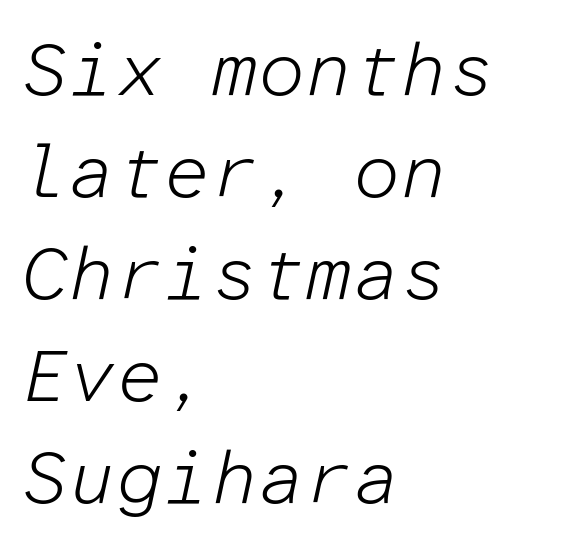
{"italic": "yes", "lean": "right", "slant_degrees": 12, "bold": "no", "weight": "light", "width": "normal", "stroke_contrast": "low", "x_height": "medium", "monospaced": "yes", "underline": "no", "align": "left", "line_spacing": "normal", "line_spacing_ratio": 1.36, "letter_spacing": "normal", "letter_spacing_em": 0.0, "glyph_px": 75}
